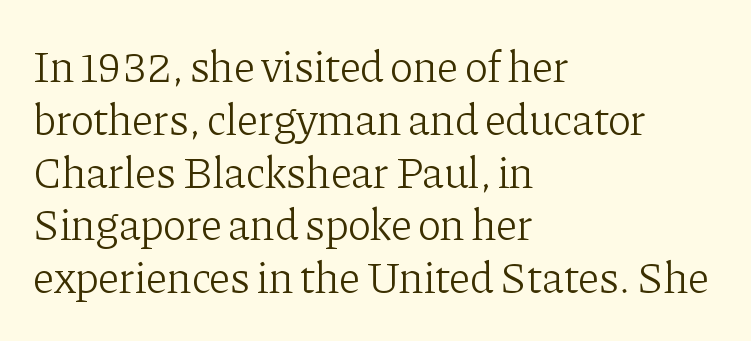
The passage shown is typed in a proportional face where columns would drift. Honestly, there is no underline to notice here at all. The rag falls on the right side of this text block. Weight: in the light-to-regular range.
